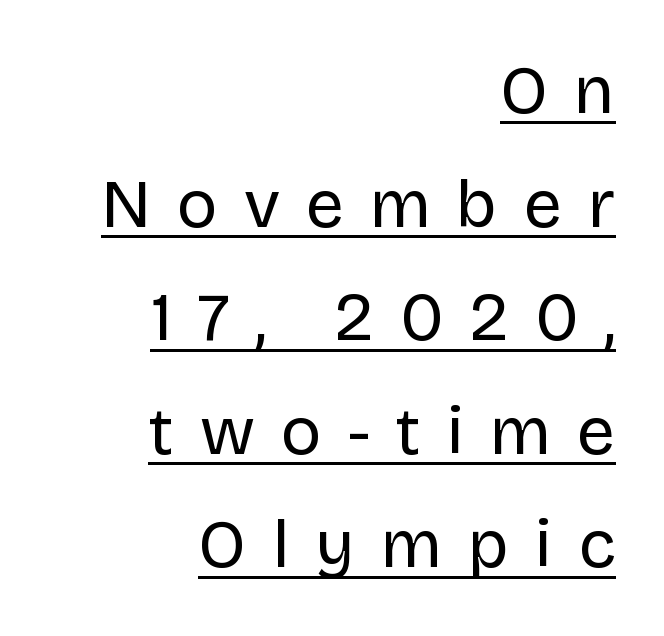
{"serif": "no", "italic": "no", "bold": "no", "weight": "regular", "width": "normal", "stroke_contrast": "low", "x_height": "large", "monospaced": "no", "underline": "yes", "align": "right", "line_spacing": "normal", "line_spacing_ratio": 1.67, "letter_spacing": "wide", "letter_spacing_em": 0.38, "glyph_px": 68}
